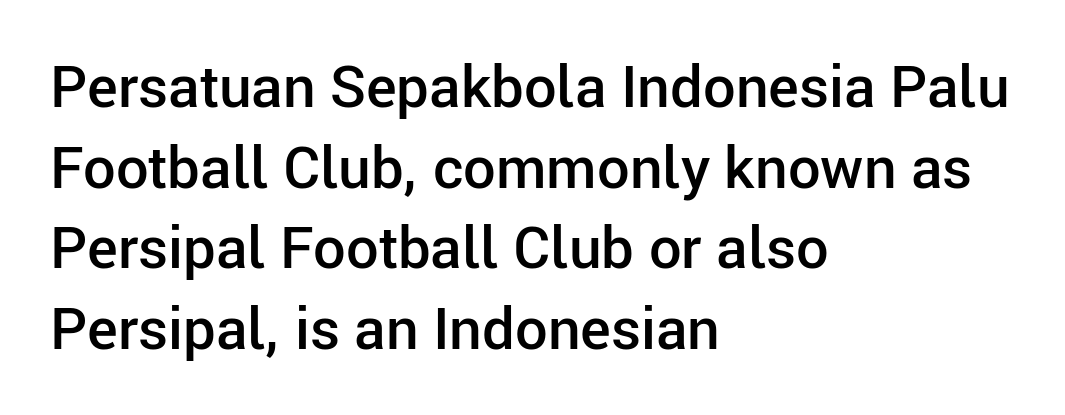
Q: Is the text bold? A: Semi-bold.
Q: Is the text italic (slanted)? A: No, it is upright.
Q: Is the typeface a serif or a sans-serif typeface? A: Sans-serif.
Q: Is the text underlined? A: No.
Q: How is the paragraph aligned? A: Left-aligned.
Q: Is the spacing between letters normal or unusually wide? A: Normal.
Q: Is the spacing between lines tight, normal or loose? A: Normal.
Q: Width (condensed, normal, or wide)? A: Normal.
Q: Stroke contrast? A: Low.
Q: x-height? A: Medium.
Q: Monospaced? A: No.
